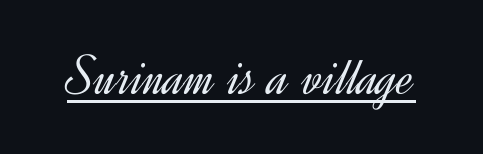
Q: Is the text bold? A: No.
Q: Is the text italic (slanted)? A: Yes.
Q: Is the typeface a serif or a sans-serif typeface? A: Sans-serif.
Q: Is the text underlined? A: Yes.
Q: Is the spacing between letters normal or unusually wide? A: Normal.
Q: Width (condensed, normal, or wide)? A: Normal.
Q: x-height? A: Small.
Q: Monospaced? A: No.
